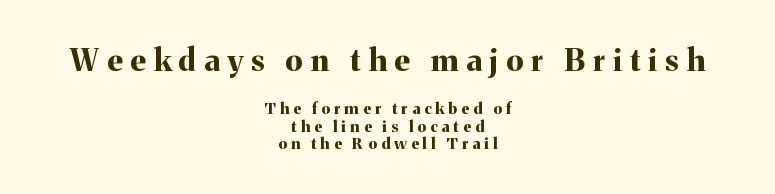
The image shows 31 px bold serif type, upright; set centered, tight line spacing (1.08x), unusually wide letter spacing (+0.26 em), not underlined; the first (top) block is 1.94x larger; medium stroke contrast and a medium x-height.
